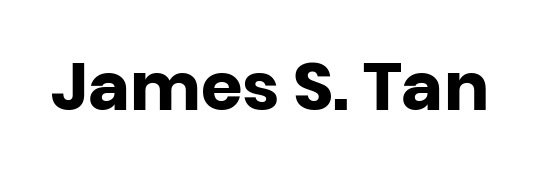
{"serif": "no", "italic": "no", "bold": "yes", "weight": "heavy", "width": "normal", "stroke_contrast": "low", "x_height": "large", "monospaced": "no", "underline": "no", "letter_spacing": "normal", "letter_spacing_em": 0.0, "glyph_px": 67}
